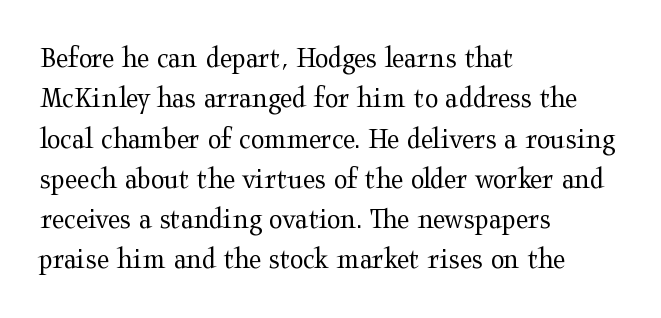
This is the regular roman posture of the typeface. The typesetter chose a ragged-right arrangement here. Think of a printed novel: that variable character pitch is what you see here. Leading matches the norm, producing a regular column. This rendering leaves character spacing at its baseline value.
